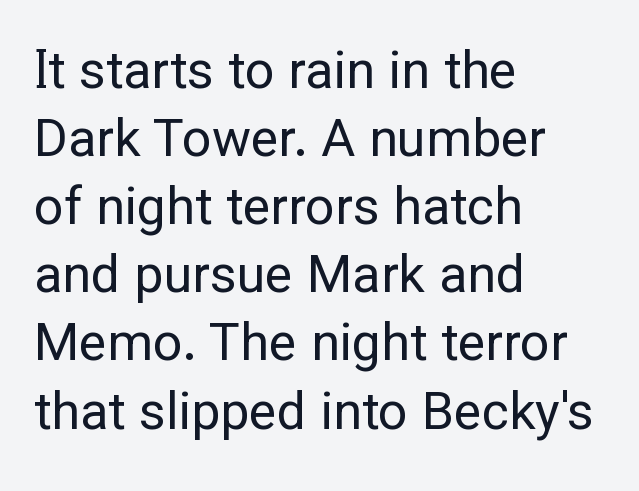
These lines stack with their left ends in a neat column. Students, note that the glyphs here touch the page at normal intervals. A bare baseline throughout the passage. Posture: straight, roman, zero tilt. The vertical gap from one line to the next is medium. The letters advance in unequal steps, a hallmark of proportional type.
